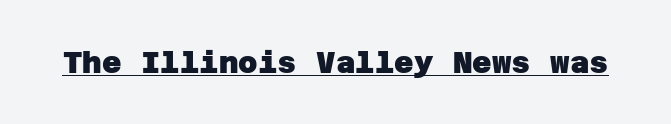
The image shows 30 px heavy sans-serif type; set normal letter spacing, underlined; low stroke contrast and a large x-height.
